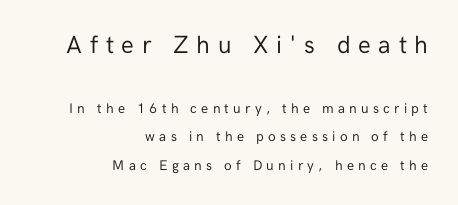
A quiet, ordinary-to-light weight characterises the typeface. Lines of text with bare space underneath. Is the block centered? No — it sits flush against the right margin. A typesetter would mark this as roman, not italic. Two sizes are in play, and the larger belongs to the first block. Is there much room between lines? Yes — plenty of vertical air separates them.
